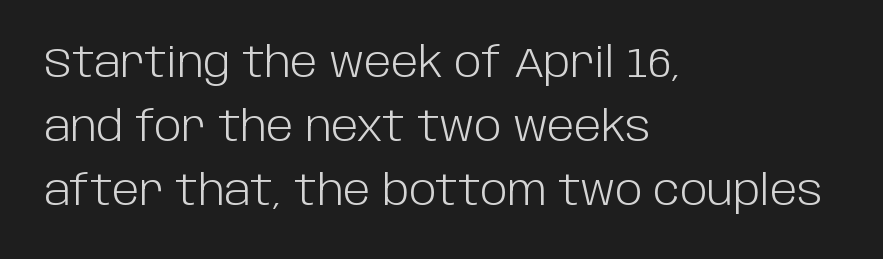
Q: Is the text bold? A: No.
Q: Is the text italic (slanted)? A: No, it is upright.
Q: Is the typeface a serif or a sans-serif typeface? A: Sans-serif.
Q: Is the text underlined? A: No.
Q: How is the paragraph aligned? A: Left-aligned.
Q: Is the spacing between letters normal or unusually wide? A: Normal.
Q: Is the spacing between lines tight, normal or loose? A: Normal.
Q: Width (condensed, normal, or wide)? A: Normal.
Q: Stroke contrast? A: Low.
Q: x-height? A: Large.
Q: Monospaced? A: No.
